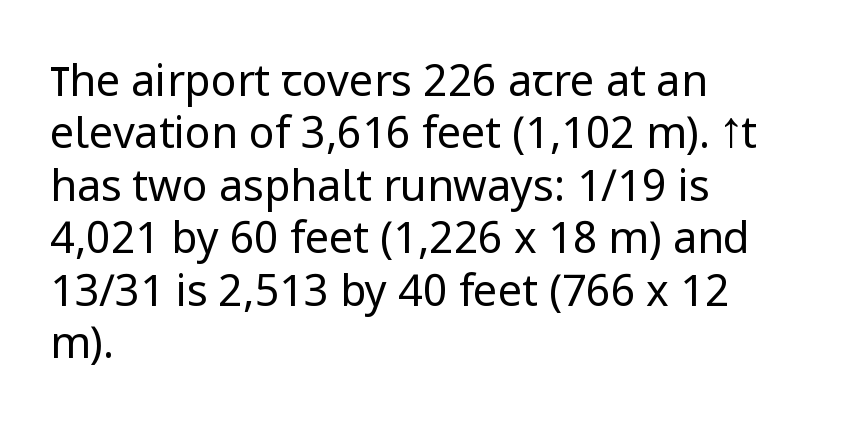
A bare baseline throughout the passage. Varying glyph widths throughout — classic text-font behaviour. This rendering uses left alignment, leaving the right contour irregular. Tracking value appears to be zero — textbook default spacing.
